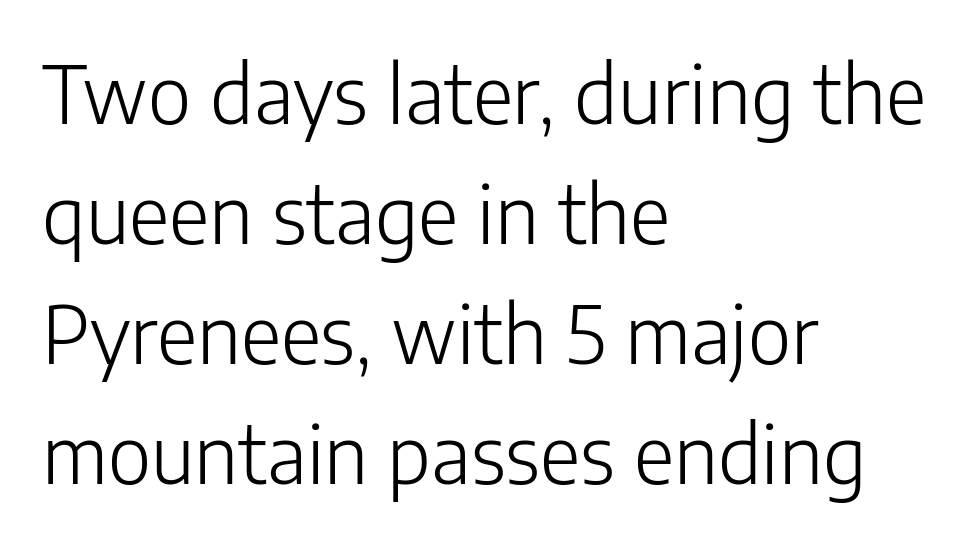
Line beginnings align vertically; line endings do not. Do the characters align in a grid? No, the font is proportional. Glyph-to-glyph distance matches everyday printed text. Nobody drew a line under any word here. These lines are composed in type without serifs.
